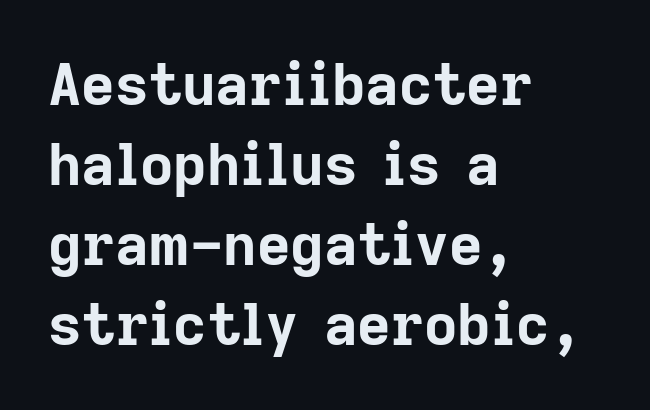
{"serif": "no", "italic": "no", "bold": "yes", "weight": "bold", "width": "normal", "stroke_contrast": "low", "x_height": "medium", "monospaced": "no", "underline": "no", "align": "left", "line_spacing": "normal", "line_spacing_ratio": 1.38, "letter_spacing": "normal", "letter_spacing_em": 0.0, "glyph_px": 58}
